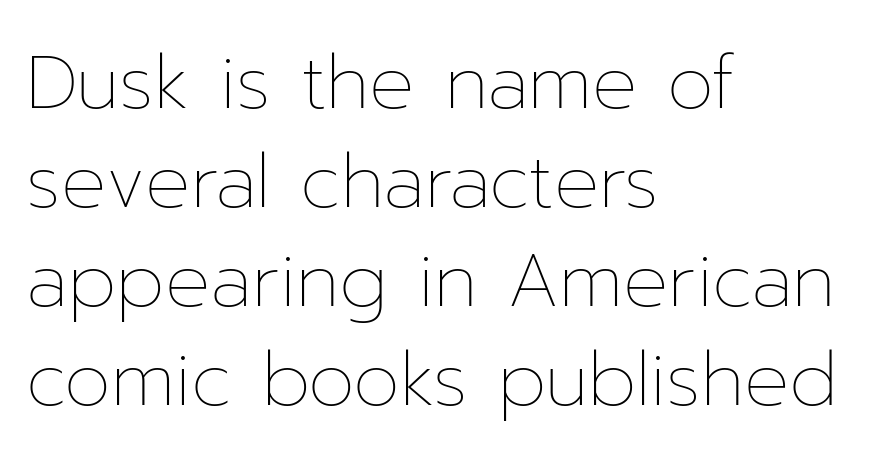
{"italic": "no", "bold": "no", "weight": "thin", "width": "normal", "stroke_contrast": "low", "x_height": "medium", "monospaced": "no", "underline": "no", "align": "left", "line_spacing": "normal", "line_spacing_ratio": 1.32, "letter_spacing": "normal", "letter_spacing_em": 0.0, "glyph_px": 75}
